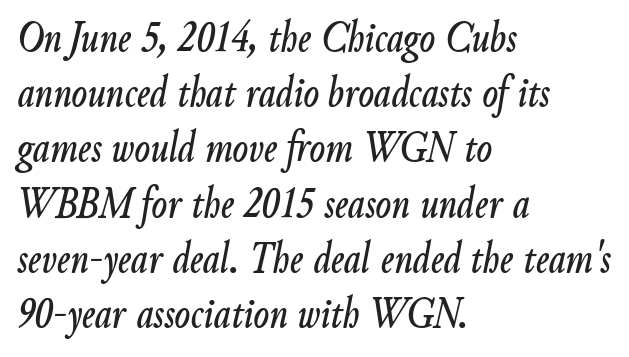
A typesetter would call this zero additional tracking. Italic: yes, the glyphs are oblique. This sample has the flowing, uneven cadence of proportional lettering. The space directly below the letters is spotless.
